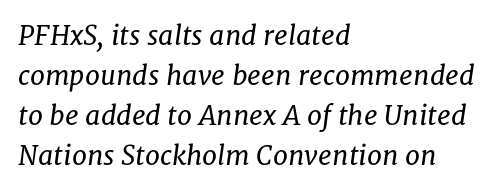
The image shows 27 px text type, italic (leaning right); set left-aligned, normal line spacing (1.48x), normal letter spacing, not underlined.
